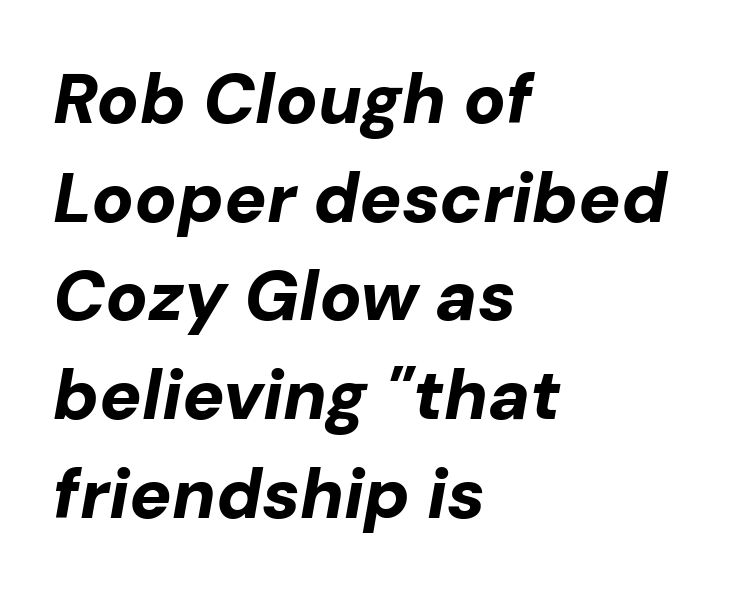
{"italic": "yes", "lean": "right", "slant_degrees": 10, "bold": "yes", "weight": "bold", "width": "normal", "stroke_contrast": "low", "x_height": "medium", "monospaced": "no", "underline": "no", "align": "left", "line_spacing": "normal", "line_spacing_ratio": 1.41, "letter_spacing": "normal", "letter_spacing_em": 0.0, "glyph_px": 70}
